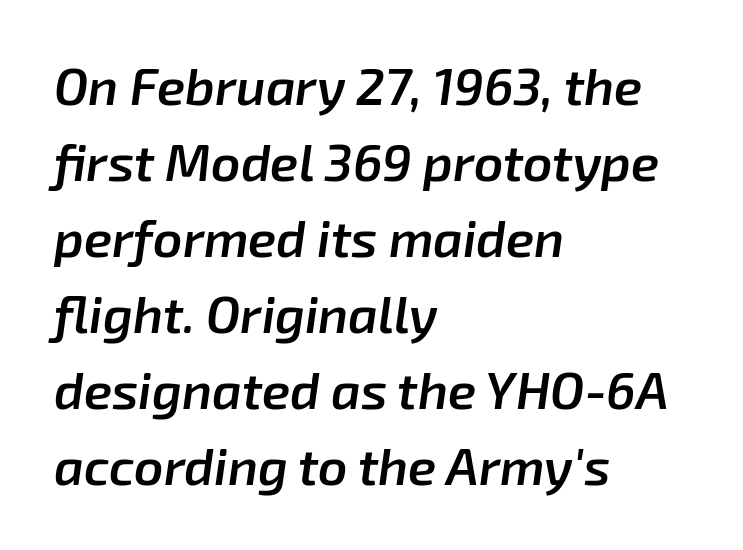
Q: Is the text bold? A: Semi-bold.
Q: Is the text italic (slanted)? A: Yes, it leans right by about 8 degrees.
Q: Is the text underlined? A: No.
Q: How is the paragraph aligned? A: Left-aligned.
Q: Is the spacing between letters normal or unusually wide? A: Normal.
Q: Is the spacing between lines tight, normal or loose? A: Normal.
Q: Width (condensed, normal, or wide)? A: Normal.
Q: Stroke contrast? A: Low.
Q: x-height? A: Medium.
Q: Monospaced? A: No.
